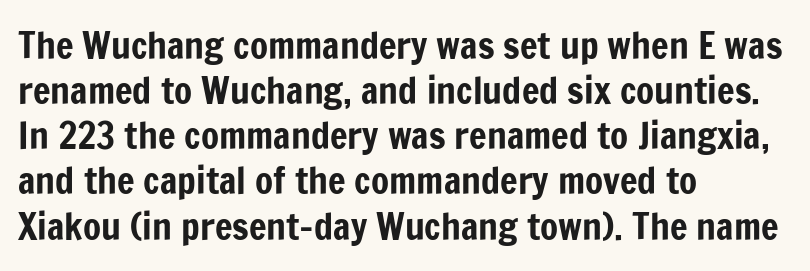
The image shows 37 px condensed sans-serif type, upright; set left-aligned, line spacing 1.22x, normal letter spacing, not underlined; low stroke contrast and a medium x-height.
